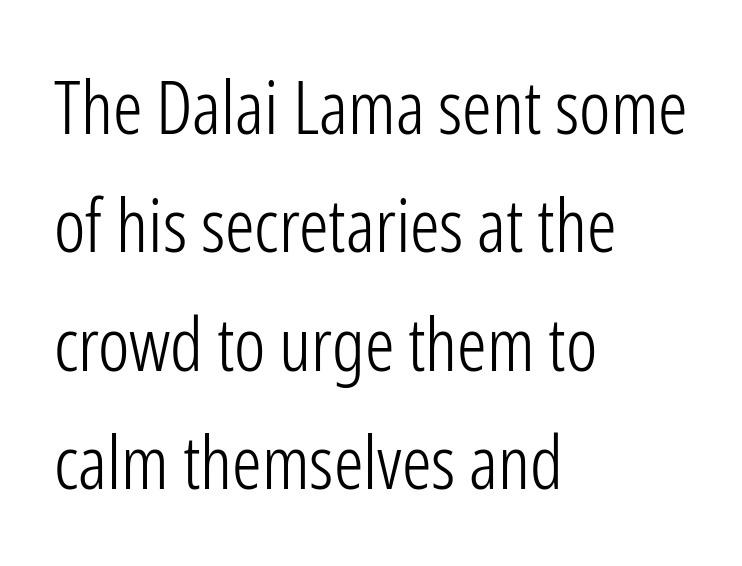
The image shows 74 px light, condensed sans-serif type, upright; set left-aligned, normal line spacing (1.6x), normal letter spacing, not underlined; low stroke contrast and a medium x-height.
